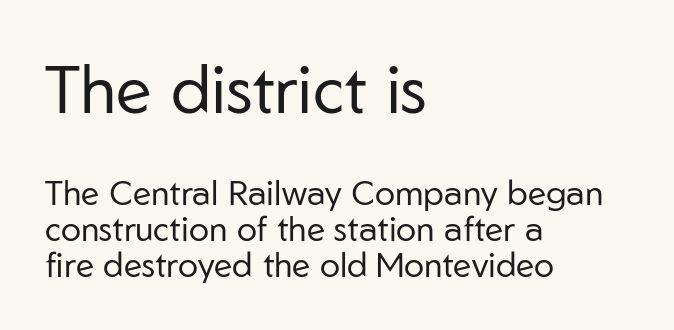
The image shows 67 px regular-weight sans-serif type, upright; set left-aligned, tight line spacing (1.06x), normal letter spacing, not underlined; the first (top) block is 1.97x larger; low stroke contrast and a medium x-height.
